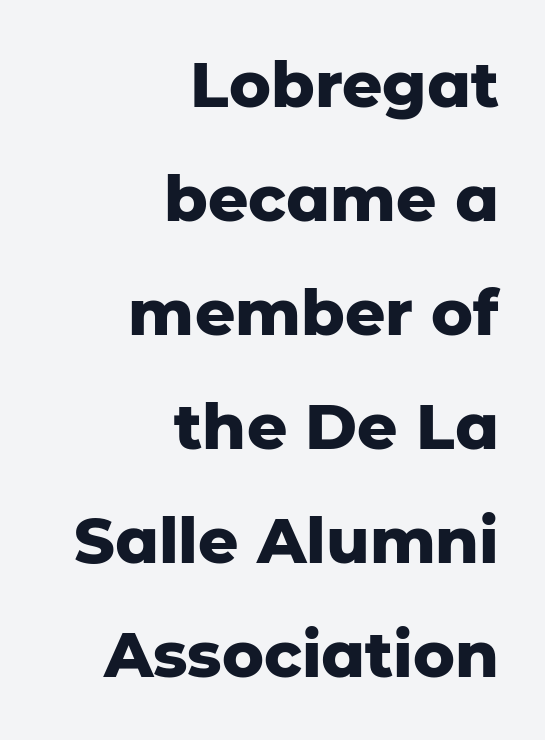
{"serif": "no", "italic": "no", "bold": "yes", "weight": "heavy", "width": "normal", "stroke_contrast": "low", "x_height": "medium", "monospaced": "no", "underline": "no", "align": "right", "line_spacing_ratio": 1.81, "letter_spacing": "normal", "letter_spacing_em": 0.0, "glyph_px": 63}
